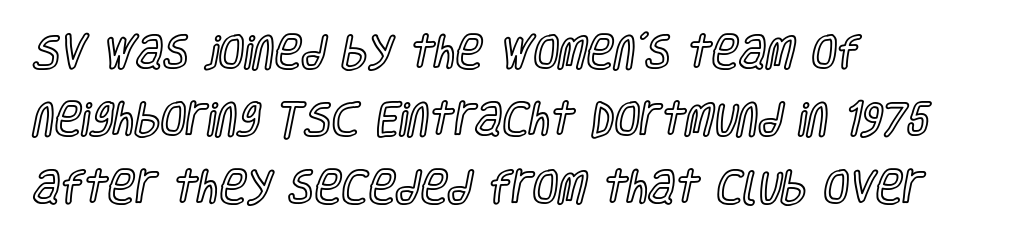
{"width": "condensed", "x_height": "large", "monospaced": "no", "underline": "no", "align": "left", "line_spacing_ratio": 1.82, "letter_spacing": "normal", "letter_spacing_em": 0.0, "glyph_px": 37}
